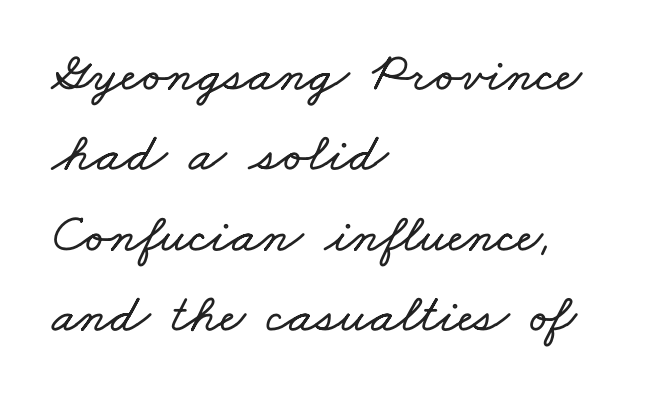
{"width": "wide", "stroke_contrast": "low", "x_height": "small", "monospaced": "no", "underline": "no", "align": "left", "line_spacing": "normal", "line_spacing_ratio": 1.46, "letter_spacing": "normal", "letter_spacing_em": 0.0, "glyph_px": 55}
